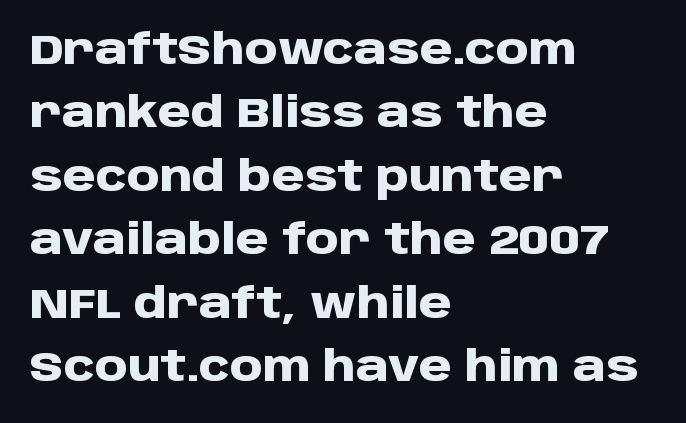
Q: Is the text bold? A: Yes.
Q: Is the text italic (slanted)? A: No, it is upright.
Q: Is the typeface a serif or a sans-serif typeface? A: Sans-serif.
Q: Is the text underlined? A: No.
Q: How is the paragraph aligned? A: Left-aligned.
Q: Is the spacing between letters normal or unusually wide? A: Normal.
Q: Is the spacing between lines tight, normal or loose? A: Normal.
Q: Width (condensed, normal, or wide)? A: Normal.
Q: Stroke contrast? A: Low.
Q: x-height? A: Large.
Q: Monospaced? A: No.
